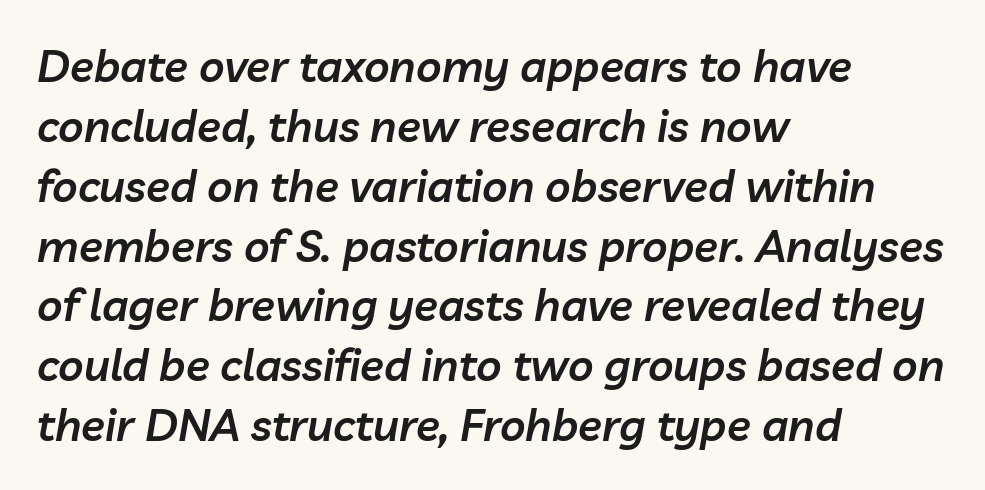
The image shows 44 px semibold type, italic (leaning right); set left-aligned, normal line spacing (1.36x), normal letter spacing, not underlined; low stroke contrast and a medium x-height.
